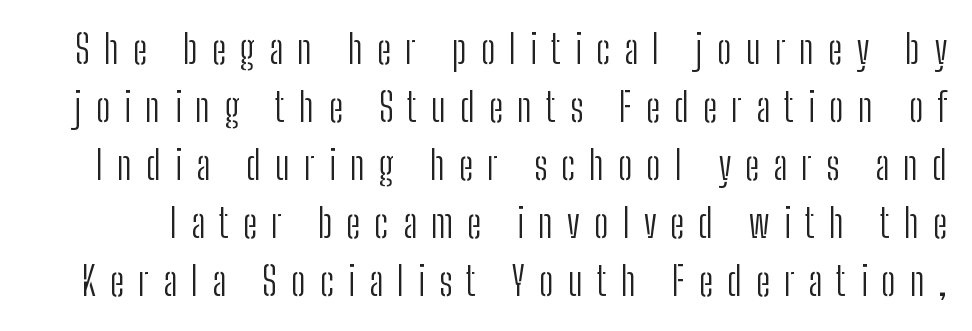
{"serif": "no", "italic": "no", "bold": "no", "weight": "light", "width": "condensed", "stroke_contrast": "low", "x_height": "medium", "monospaced": "no", "underline": "no", "line_spacing": "normal", "line_spacing_ratio": 1.49, "letter_spacing": "wide", "letter_spacing_em": 0.36, "glyph_px": 39}
